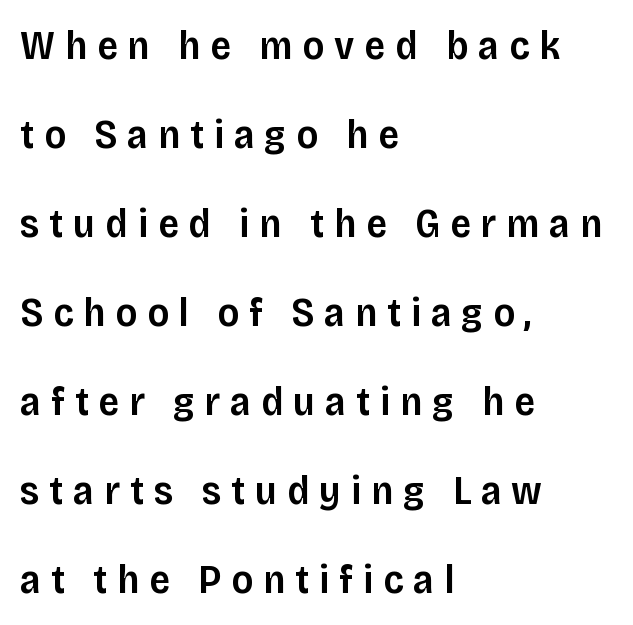
{"serif": "no", "italic": "no", "bold": "semi", "weight": "semibold", "width": "normal", "stroke_contrast": "low", "x_height": "large", "monospaced": "no", "underline": "no", "align": "left", "line_spacing": "loose", "line_spacing_ratio": 2.17, "letter_spacing": "wide", "letter_spacing_em": 0.24, "glyph_px": 41}
